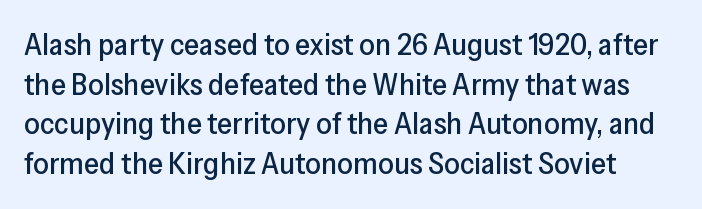
The image shows 31 px sans-serif type, upright; set normal line spacing (1.28x), normal letter spacing, not underlined; low stroke contrast and a medium x-height.
